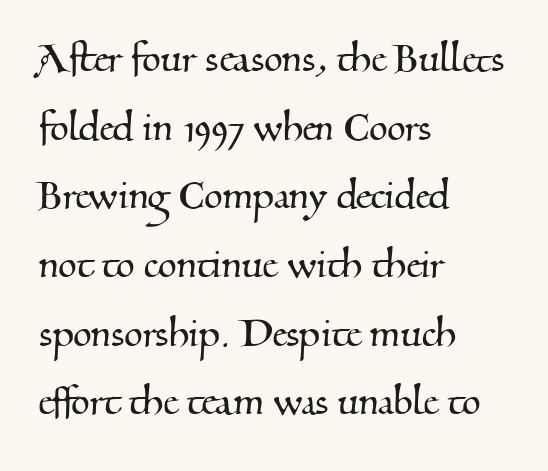
{"serif": "yes", "width": "normal", "stroke_contrast": "medium", "x_height": "small", "monospaced": "no", "underline": "no", "align": "left", "line_spacing": "normal", "line_spacing_ratio": 1.43, "letter_spacing": "normal", "letter_spacing_em": 0.0, "glyph_px": 48}
